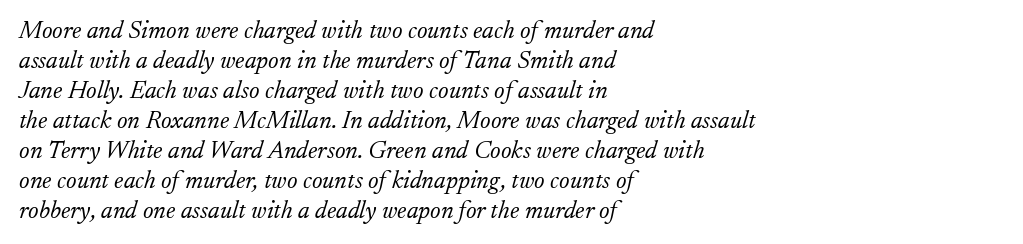
Honestly, there is no underline to notice here at all. A quiet, ordinary-to-light weight characterises the typeface. Is the letter spacing exaggerated? No — it looks like the ordinary default. Quick note: italic.
